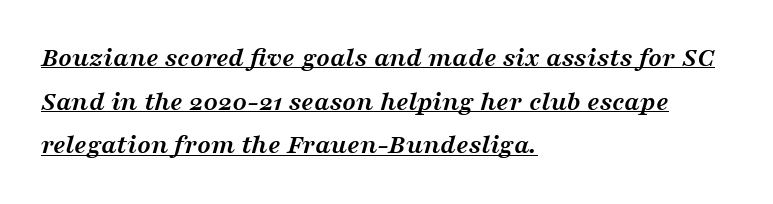
{"serif": "yes", "italic": "yes", "lean": "right", "slant_degrees": 16, "bold": "yes", "weight": "semibold", "width": "wide", "stroke_contrast": "medium", "x_height": "medium", "monospaced": "no", "underline": "yes", "align": "left", "line_spacing": "normal", "line_spacing_ratio": 1.56, "letter_spacing": "normal", "letter_spacing_em": 0.0, "glyph_px": 28}
